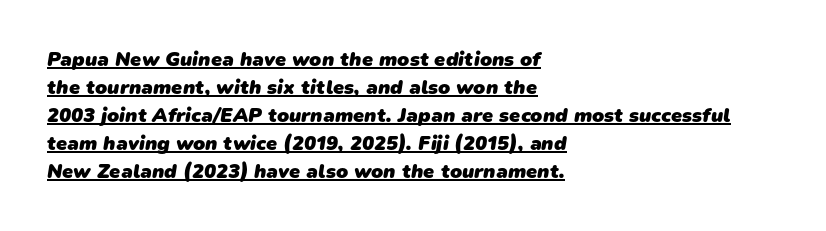
The image shows 20 px bold type; set left-aligned, normal line spacing (1.4x), normal letter spacing, underlined.
